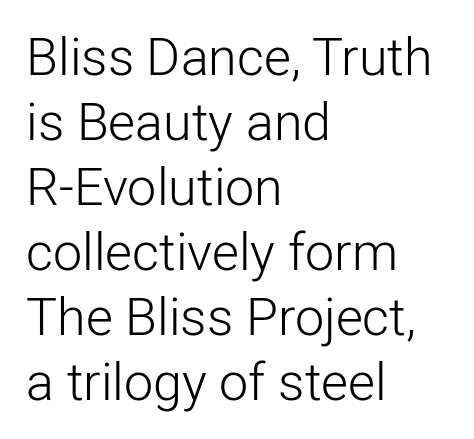
{"serif": "no", "italic": "no", "bold": "no", "weight": "light", "width": "normal", "stroke_contrast": "low", "x_height": "medium", "monospaced": "no", "underline": "no", "align": "left", "line_spacing": "normal", "line_spacing_ratio": 1.25, "letter_spacing": "normal", "letter_spacing_em": 0.0, "glyph_px": 52}
